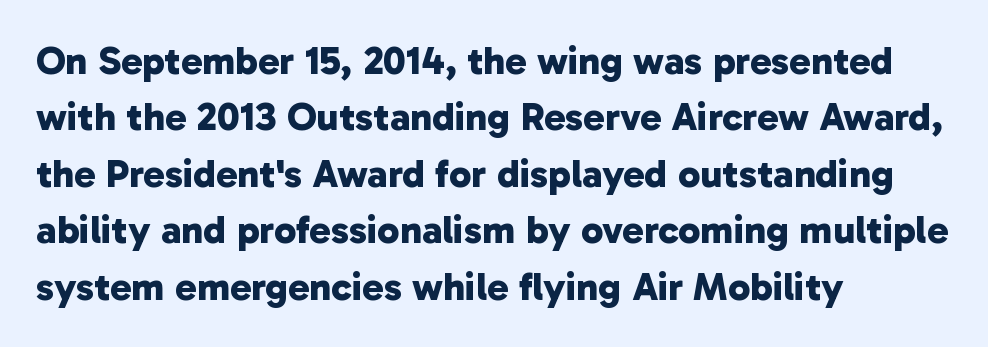
{"serif": "no", "bold": "yes", "weight": "bold", "width": "normal", "stroke_contrast": "low", "x_height": "medium", "monospaced": "no", "underline": "no", "align": "left", "line_spacing": "normal", "line_spacing_ratio": 1.41, "letter_spacing": "normal", "letter_spacing_em": 0.0, "glyph_px": 40}
